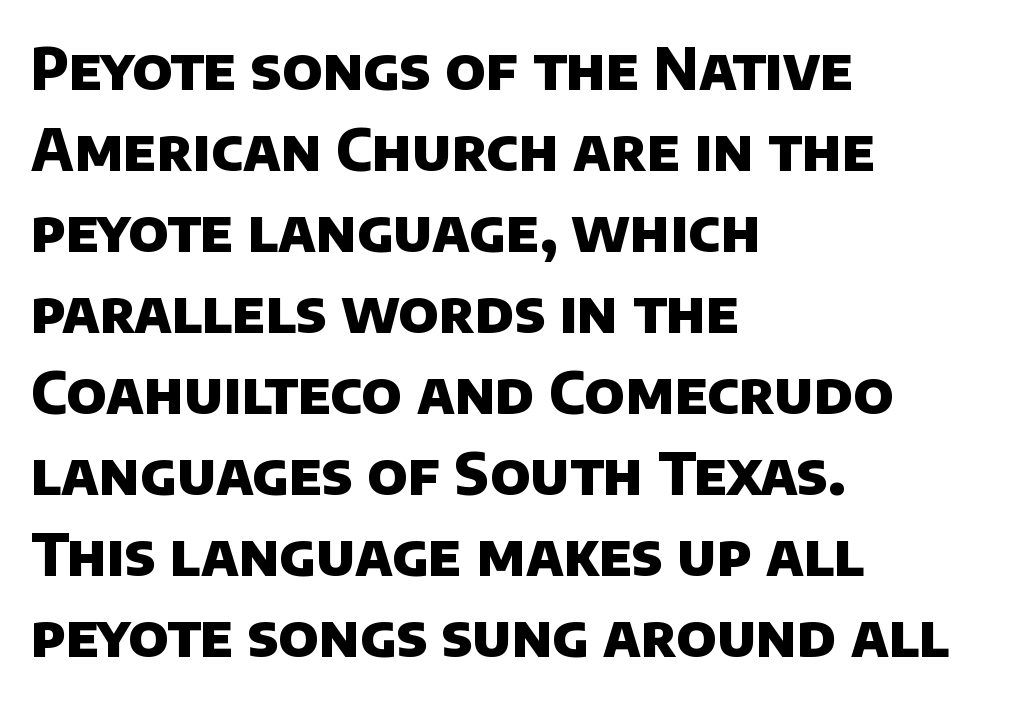
Q: Is the text bold? A: Yes.
Q: Is the typeface a serif or a sans-serif typeface? A: Sans-serif.
Q: Is the text underlined? A: No.
Q: How is the paragraph aligned? A: Left-aligned.
Q: Is the spacing between letters normal or unusually wide? A: Normal.
Q: Is the spacing between lines tight, normal or loose? A: Normal.
Q: Width (condensed, normal, or wide)? A: Normal.
Q: Stroke contrast? A: Low.
Q: x-height? A: Large.
Q: Monospaced? A: No.
